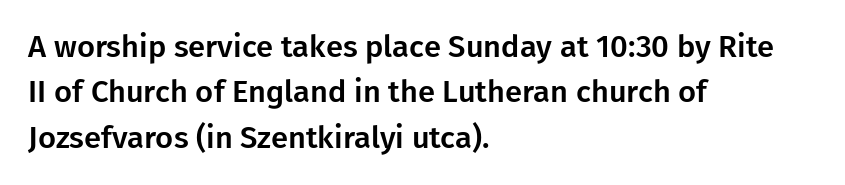
Classification — sans serif. In CSS terms this would be text-align: left. Nothing unusual about the tracking: characters are spaced as the font intends. Summary of vertical rhythm: regular, with standard interline spacing. The specimen omits any rule beneath the text block's lines. These lines were composed using upright roman letters.
